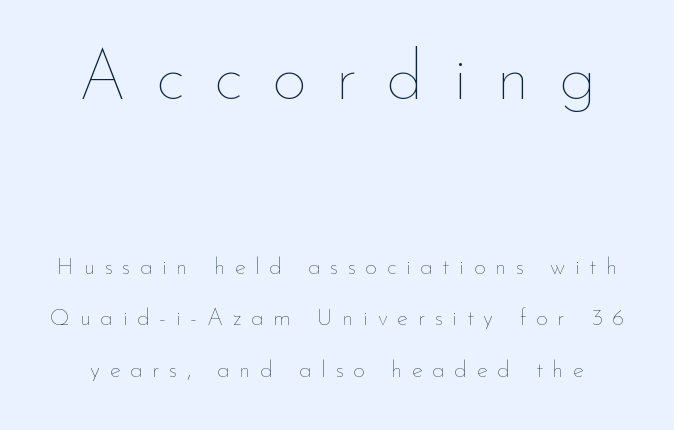
{"italic": "no", "bold": "no", "weight": "thin", "width": "normal", "stroke_contrast": "low", "x_height": "small", "monospaced": "no", "underline": "no", "line_spacing": "loose", "line_spacing_ratio": 2.23, "letter_spacing": "wide", "letter_spacing_em": 0.42, "larger_block": "first", "size_ratio": 3.0, "glyph_px": 69}
